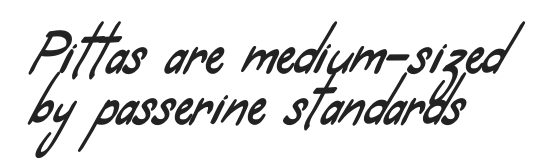
The designer went with a sans here, leaving each stem footless. Do the characters align in a grid? No, the font is proportional. Is the letter spacing exaggerated? No — it looks like the ordinary default. Interline gaps are noticeably narrow in this sample.
